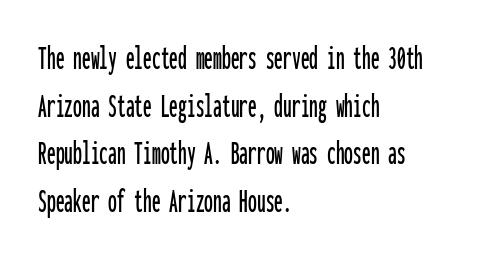
{"serif": "no", "italic": "no", "width": "condensed", "stroke_contrast": "low", "x_height": "medium", "monospaced": "yes", "underline": "no", "align": "left", "line_spacing": "normal", "line_spacing_ratio": 1.36, "letter_spacing": "normal", "letter_spacing_em": 0.0, "glyph_px": 35}
